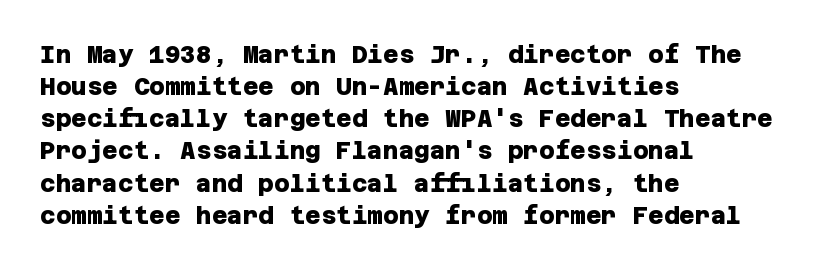
Q: Is the text bold? A: Yes.
Q: Is the text underlined? A: No.
Q: How is the paragraph aligned? A: Left-aligned.
Q: Is the spacing between letters normal or unusually wide? A: Normal.
Q: Is the spacing between lines tight, normal or loose? A: Normal.
